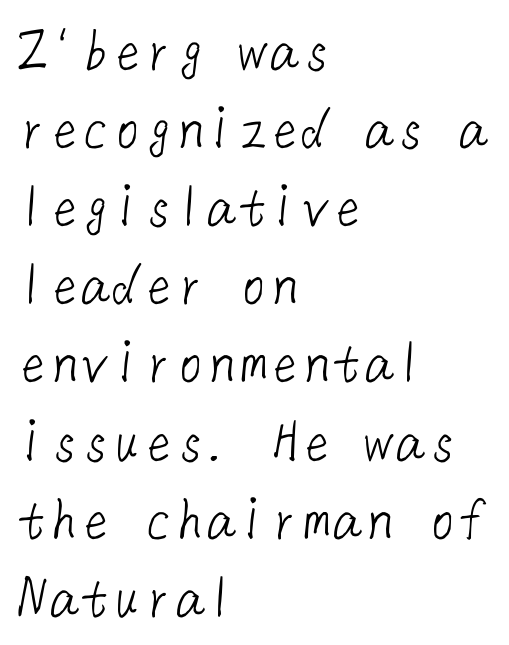
{"serif": "no", "bold": "no", "weight": "light", "width": "normal", "stroke_contrast": "low", "x_height": "medium", "underline": "no", "align": "left", "line_spacing_ratio": 1.24, "letter_spacing": "normal", "letter_spacing_em": 0.0, "glyph_px": 63}
